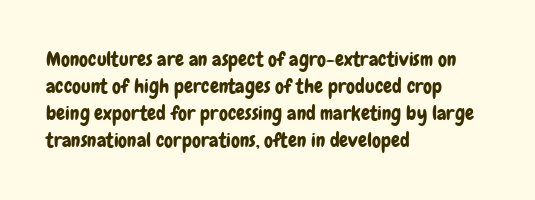
The image shows 20 px text type, upright; set left-aligned, normal line spacing (1.35x), normal letter spacing, not underlined.
